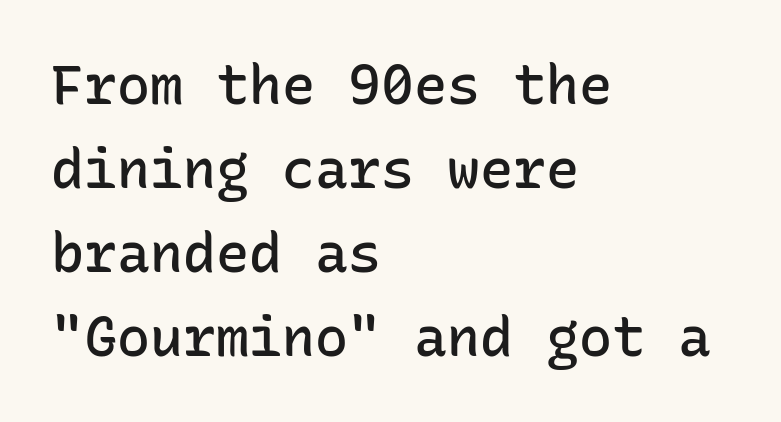
{"serif": "no", "italic": "no", "bold": "semi", "weight": "semibold", "width": "normal", "stroke_contrast": "low", "x_height": "medium", "monospaced": "yes", "underline": "no", "align": "left", "line_spacing": "normal", "line_spacing_ratio": 1.53, "letter_spacing": "normal", "letter_spacing_em": 0.0, "glyph_px": 55}
